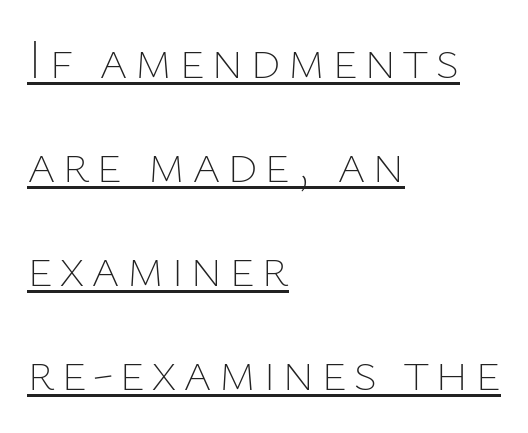
The image shows 55 px thin type, upright; set left-aligned, line spacing 1.89x, underlined; low stroke contrast and a medium x-height.
